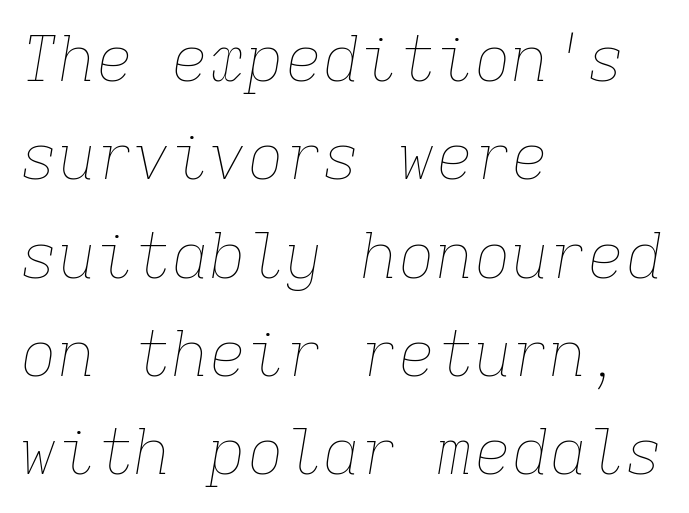
The weight tops out at a normal text grade. Reading down the block, your eye returns to a fixed left position each line. Slant detected: the letters are inclined. Inter-character spacing is left at the font's built-in metrics. The passage shown is typed in a monospace face where columns stay perfectly aligned. Is there much room between lines? A standard amount, neither cramped nor airy.
